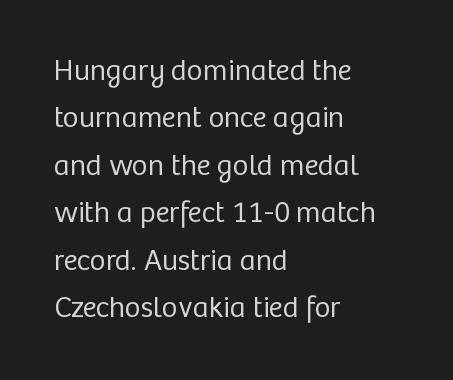
{"serif": "no", "italic": "no", "bold": "no", "weight": "regular", "width": "normal", "stroke_contrast": "low", "x_height": "medium", "monospaced": "no", "underline": "no", "align": "left", "line_spacing": "normal", "line_spacing_ratio": 1.58, "letter_spacing": "normal", "letter_spacing_em": 0.0, "glyph_px": 30}
